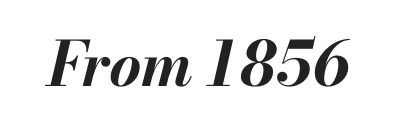
In terms of posture, this sample is oblique. Underline: absent. Think of a printed novel: that variable character pitch is what you see here. Thick stems and heavy bowls — unmistakably bold.
